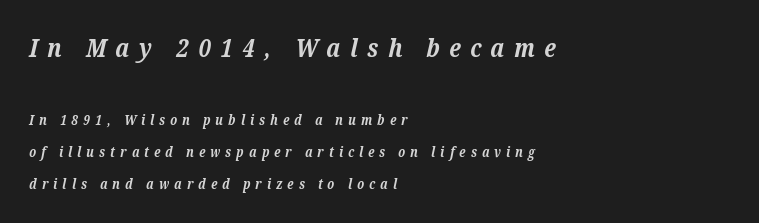
One glance says open: line gaps are wider than usual. The ragged edge is on the right, which tells us the setting is flush left. Glance below the letters and you will spot only blank space. Block one is the big one; block two sits smaller underneath. Characters follow at a spacing far wider than the type designer built in. I'd describe the lettering as bold — thick and assertive.
